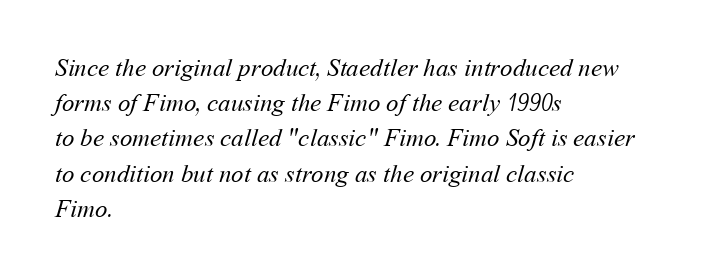
Beneath every word, the page is bare. If you measured baseline to baseline, you'd find a middling distance. Horizontally, the lines are justified to the leading edge only. No extra tracking has been applied to these lines. Ink coverage per letter is moderate at most.
